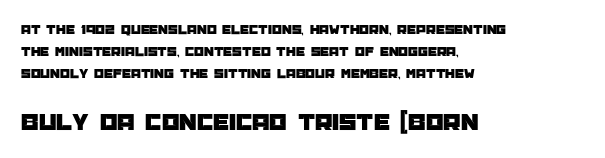
{"italic": "no", "underline": "no", "align": "left", "line_spacing": "normal", "line_spacing_ratio": 1.56, "letter_spacing": "normal", "letter_spacing_em": 0.0, "larger_block": "second", "size_ratio": 1.79, "glyph_px": 25}
